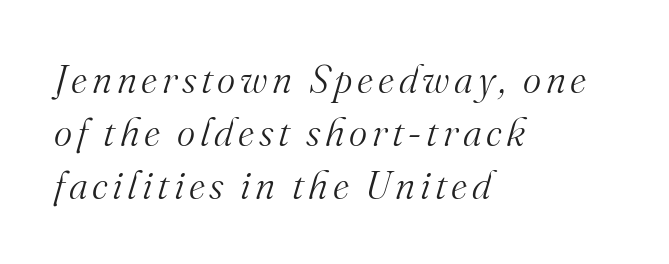
Caption: multi-line text, flush left, ragged right. A typesetter would mark this as italic. Ink coverage per letter is moderate at most. Decoration check: the copy has no underline.
